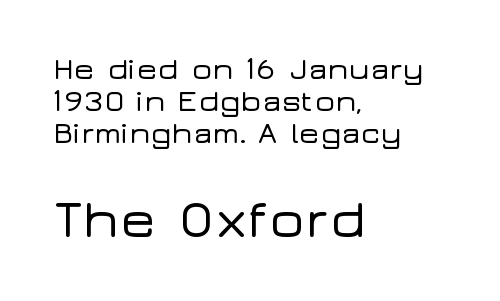
The image shows 54 px wide sans-serif type, upright; set left-aligned, tight line spacing (1.03x), normal letter spacing, not underlined; the second (bottom) block is 1.74x larger; low stroke contrast and a medium x-height.
